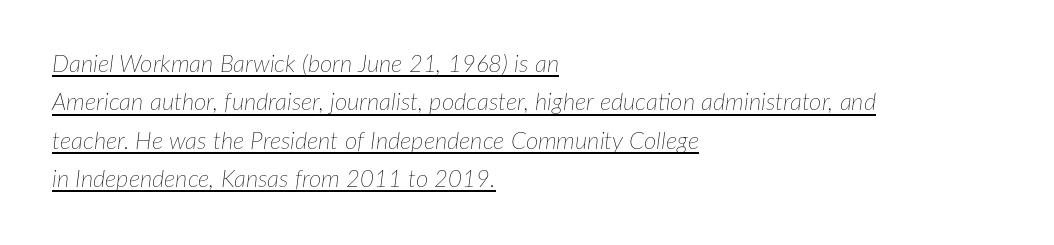
{"italic": "yes", "lean": "right", "slant_degrees": 7, "bold": "no", "underline": "yes", "align": "left", "line_spacing": "normal", "line_spacing_ratio": 1.6, "letter_spacing": "normal", "letter_spacing_em": 0.0, "glyph_px": 24}
